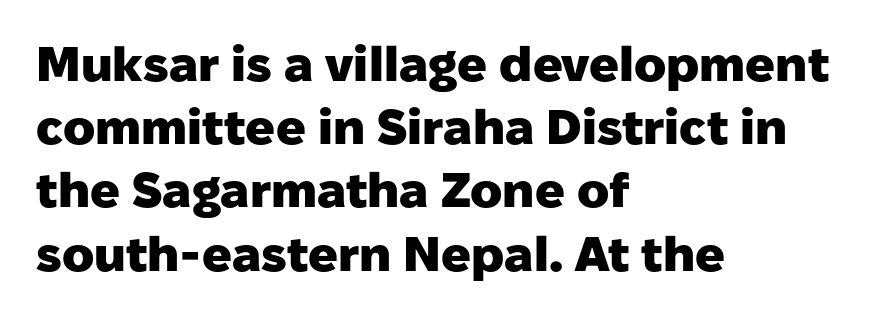
{"serif": "no", "italic": "no", "bold": "yes", "weight": "heavy", "width": "normal", "stroke_contrast": "low", "x_height": "medium", "monospaced": "no", "underline": "no", "align": "left", "line_spacing": "normal", "line_spacing_ratio": 1.29, "letter_spacing": "normal", "letter_spacing_em": 0.0, "glyph_px": 49}
